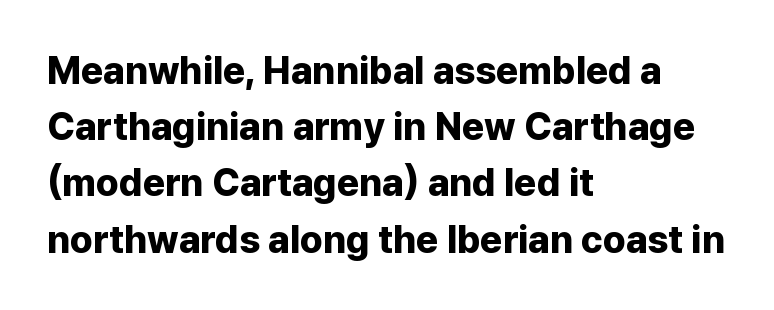
The image shows 38 px bold sans-serif type, upright; set left-aligned, normal line spacing (1.48x), normal letter spacing, not underlined; low stroke contrast and a medium x-height.
